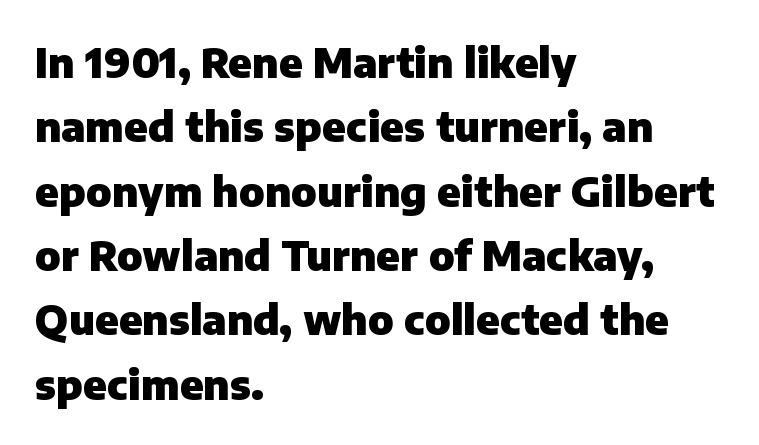
The image shows 41 px heavy sans-serif type, upright; set left-aligned, normal line spacing (1.57x), normal letter spacing, not underlined; low stroke contrast and a medium x-height.
